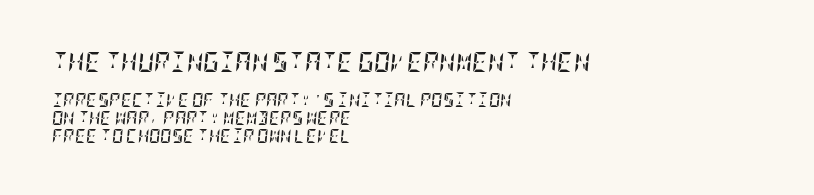
Decoration check: the copy has no underline. Standard letterfit; no display-style spreading of the glyphs. The font's italic variant was chosen for this text. Set as a true bold cut, around the 700 mark.
